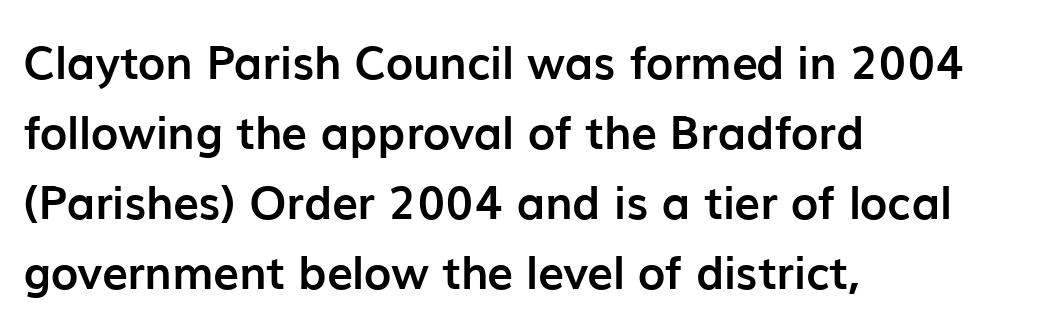
Q: Is the text bold? A: Yes.
Q: Is the text italic (slanted)? A: No, it is upright.
Q: Is the typeface a serif or a sans-serif typeface? A: Sans-serif.
Q: Is the text underlined? A: No.
Q: How is the paragraph aligned? A: Left-aligned.
Q: Is the spacing between letters normal or unusually wide? A: Normal.
Q: Is the spacing between lines tight, normal or loose? A: Normal.
Q: Width (condensed, normal, or wide)? A: Normal.
Q: Stroke contrast? A: Low.
Q: x-height? A: Medium.
Q: Monospaced? A: No.
